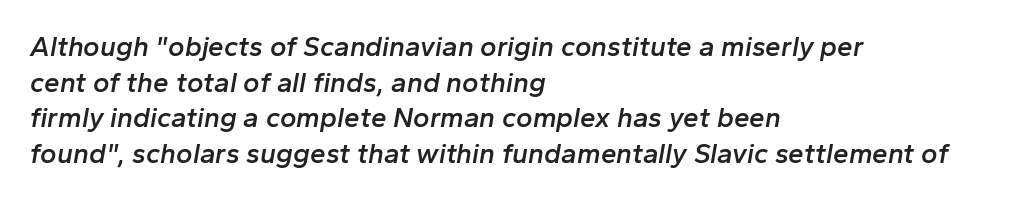
All the whitespace from short lines collects on the right. Default kerning and tracking; the words read as compact shapes. Has an underline been added? It has not. A typesetter would call this proportional, since set widths differ per character.
